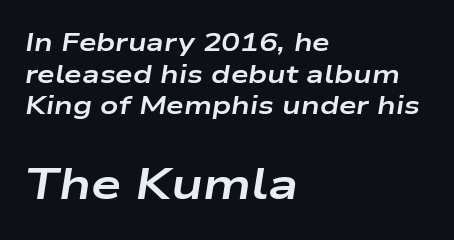
The image shows 43 px bold, wide type, italic (leaning right); set left-aligned, normal line spacing (1.27x), normal letter spacing, not underlined; the second (bottom) block is 1.72x larger; low stroke contrast and a medium x-height.
